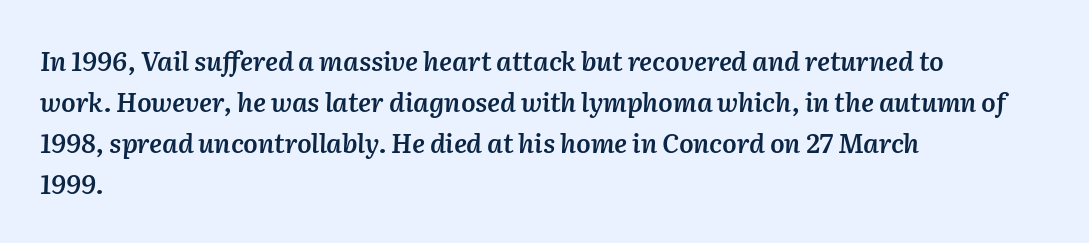
Q: Is the text bold? A: Semi-bold.
Q: Is the text italic (slanted)? A: Yes, it leans right by about 2 degrees.
Q: Is the text underlined? A: No.
Q: How is the paragraph aligned? A: Left-aligned.
Q: Is the spacing between letters normal or unusually wide? A: Normal.
Q: Is the spacing between lines tight, normal or loose? A: Normal.
